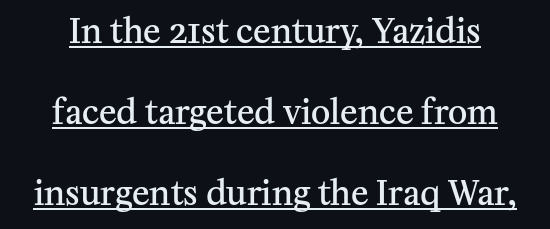
The image shows 33 px semibold serif type, upright; set loose line spacing (2.46x), normal letter spacing, underlined; medium stroke contrast and a medium x-height.
